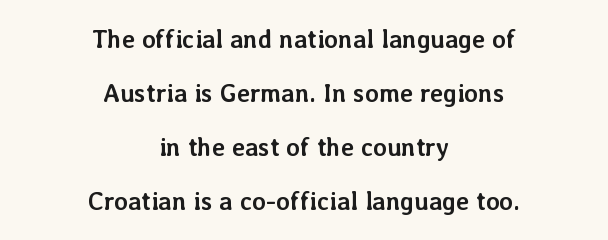
Q: Is the text bold? A: Yes.
Q: Is the text italic (slanted)? A: No, it is upright.
Q: Is the text underlined? A: No.
Q: How is the paragraph aligned? A: Centered.
Q: Is the spacing between letters normal or unusually wide? A: Normal.
Q: Is the spacing between lines tight, normal or loose? A: Loose.
